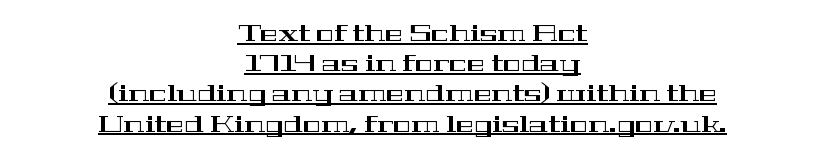
The face used here is rendered with its standard letterfit. This is the regular roman posture of the typeface. One glance says typical: line gaps are just what's usual. Leftover space on each line is divided equally before and after the words.
